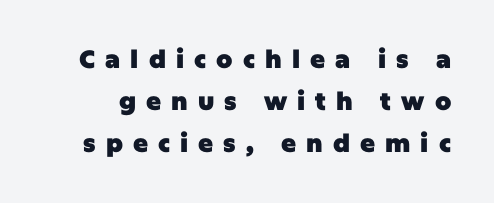
Q: Is the text bold? A: Yes.
Q: Is the text italic (slanted)? A: No, it is upright.
Q: Is the text underlined? A: No.
Q: Is the spacing between letters normal or unusually wide? A: Unusually wide.
Q: Is the spacing between lines tight, normal or loose? A: Normal.
